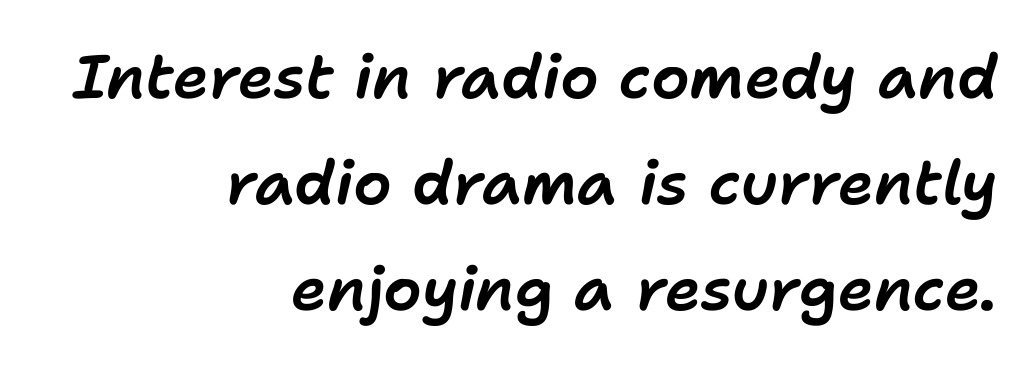
Plain, unruled lines of type. There's an unmistakable incline to the writing here. Glyph-to-glyph distance matches everyday printed text. Does the copy run flush right? Yes — the right margin is perfectly even. The face used here is proportionally spaced, like ordinary book or web type.
